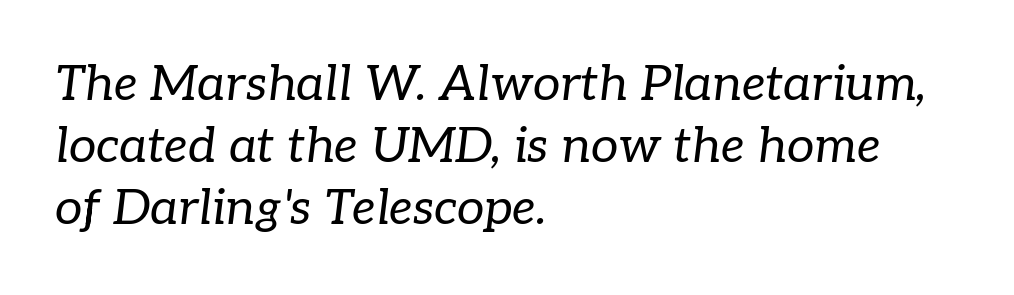
Q: Is the text bold? A: No.
Q: Is the text italic (slanted)? A: Yes, it leans right by about 7 degrees.
Q: Is the typeface a serif or a sans-serif typeface? A: Serif.
Q: Is the text underlined? A: No.
Q: How is the paragraph aligned? A: Left-aligned.
Q: Is the spacing between letters normal or unusually wide? A: Normal.
Q: Is the spacing between lines tight, normal or loose? A: Normal.
Q: Width (condensed, normal, or wide)? A: Normal.
Q: Stroke contrast? A: Low.
Q: x-height? A: Medium.
Q: Monospaced? A: No.
